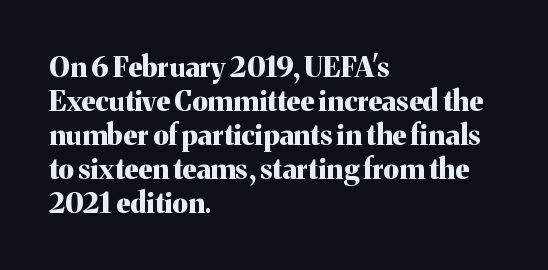
The image shows 28 px bold serif type, upright; set left-aligned, line spacing 1.21x, normal letter spacing, not underlined; medium stroke contrast and a medium x-height.
